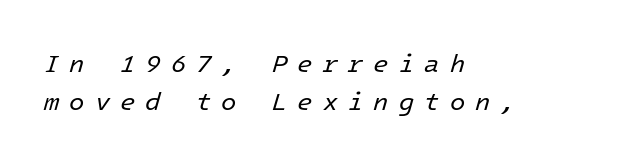
The image shows 25 px text type, italic (leaning right); set left-aligned, normal line spacing (1.54x), unusually wide letter spacing (+0.4 em), not underlined.
